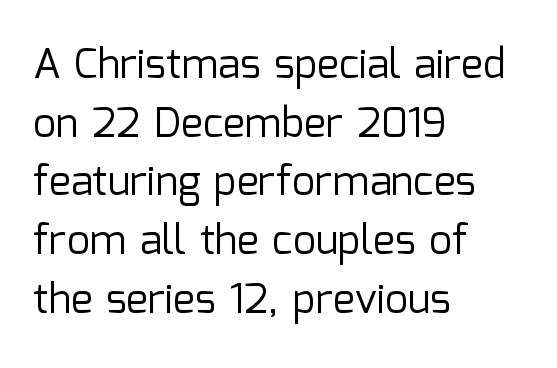
Q: Is the text bold? A: No.
Q: Is the text italic (slanted)? A: No, it is upright.
Q: Is the typeface a serif or a sans-serif typeface? A: Sans-serif.
Q: Is the text underlined? A: No.
Q: How is the paragraph aligned? A: Left-aligned.
Q: Is the spacing between letters normal or unusually wide? A: Normal.
Q: Is the spacing between lines tight, normal or loose? A: Normal.
Q: Width (condensed, normal, or wide)? A: Normal.
Q: Stroke contrast? A: Low.
Q: x-height? A: Medium.
Q: Monospaced? A: No.
